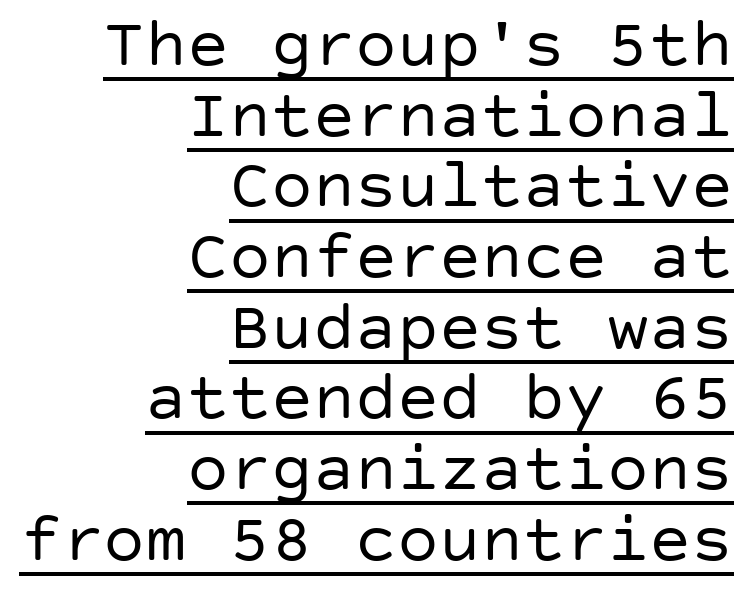
Looks like someone drew a line under every word here. The characters display no serif detailing; their extremities are plain. Ascenders rise straight up at ninety degrees. What's the leading like? Squeezed, with rows nearly overlapping. Words appear dense and cohesive because spacing is normal. The setting favours the right margin, as signatures and pull-quotes sometimes do.
